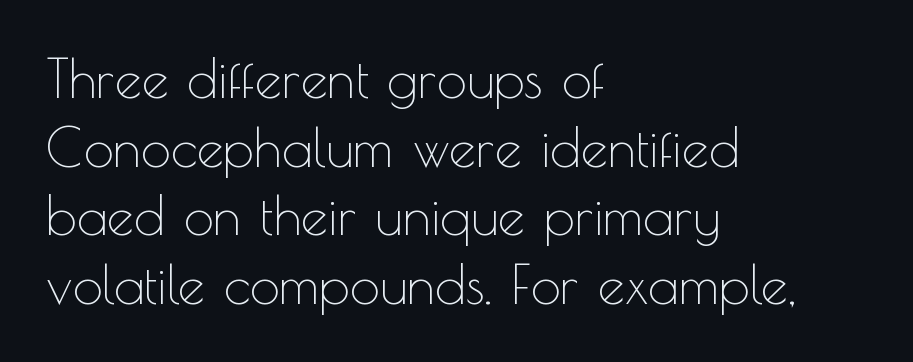
Q: Is the text bold? A: No.
Q: Is the text italic (slanted)? A: No, it is upright.
Q: Is the typeface a serif or a sans-serif typeface? A: Sans-serif.
Q: Is the text underlined? A: No.
Q: How is the paragraph aligned? A: Left-aligned.
Q: Is the spacing between letters normal or unusually wide? A: Normal.
Q: Is the spacing between lines tight, normal or loose? A: Normal.
Q: Width (condensed, normal, or wide)? A: Normal.
Q: x-height? A: Small.
Q: Monospaced? A: No.
